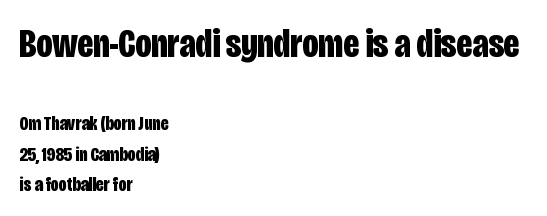
{"serif": "no", "italic": "no", "bold": "yes", "weight": "bold", "width": "condensed", "stroke_contrast": "low", "x_height": "large", "monospaced": "no", "underline": "no", "align": "left", "line_spacing": "normal", "line_spacing_ratio": 1.51, "letter_spacing": "normal", "letter_spacing_em": 0.0, "larger_block": "first", "size_ratio": 2.0, "glyph_px": 40}
